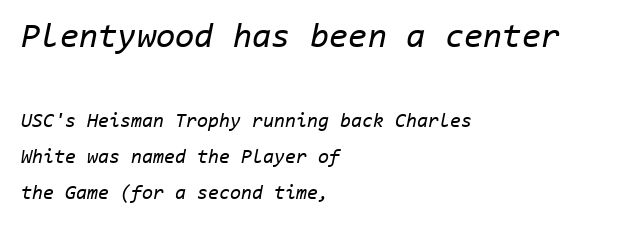
{"italic": "yes", "lean": "right", "slant_degrees": 11, "bold": "no", "weight": "regular", "width": "normal", "stroke_contrast": "low", "x_height": "medium", "monospaced": "yes", "underline": "no", "align": "left", "line_spacing_ratio": 1.8, "letter_spacing": "normal", "letter_spacing_em": 0.0, "larger_block": "first", "size_ratio": 1.75, "glyph_px": 35}
